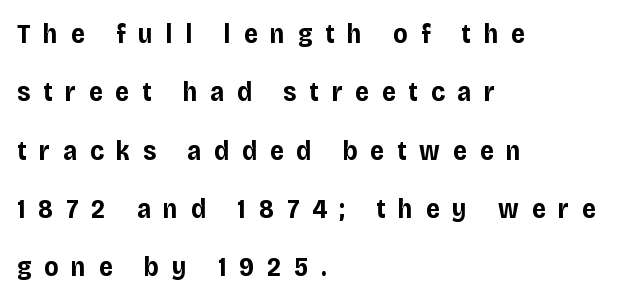
Q: Is the text bold? A: Yes.
Q: Is the text italic (slanted)? A: No, it is upright.
Q: Is the text underlined? A: No.
Q: How is the paragraph aligned? A: Left-aligned.
Q: Is the spacing between letters normal or unusually wide? A: Unusually wide.
Q: Is the spacing between lines tight, normal or loose? A: Loose.
